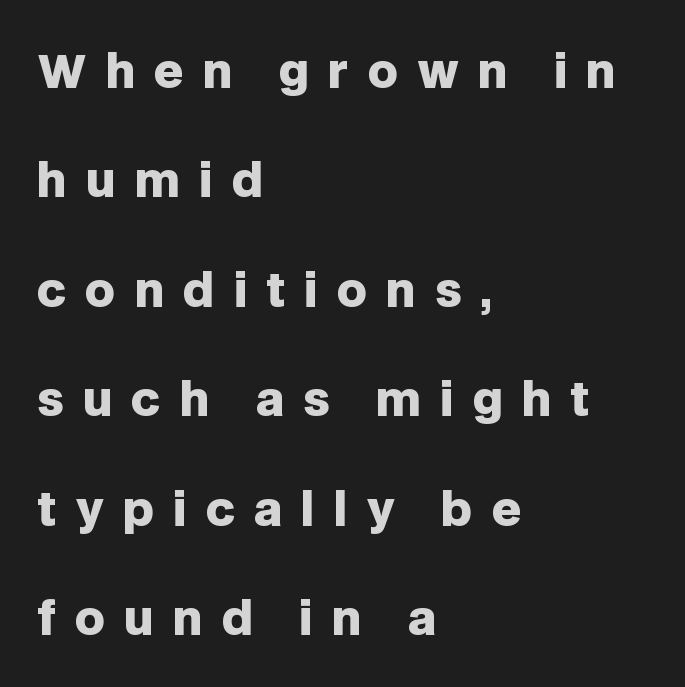
The image shows 46 px heavy sans-serif type, upright; set left-aligned, loose line spacing (2.38x), unusually wide letter spacing (+0.41 em), not underlined; low stroke contrast and a large x-height.
